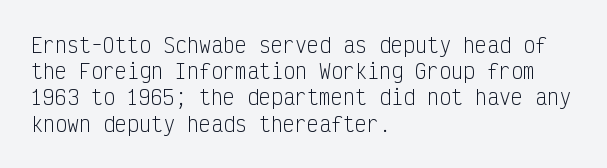
The image shows 20 px text type, upright; set left-aligned, normal line spacing (1.31x), normal letter spacing, not underlined.
